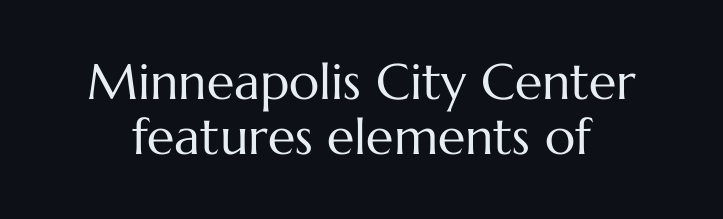
The image shows 50 px regular-weight type, upright; set tight line spacing (1.11x), normal letter spacing, not underlined; medium stroke contrast and a medium x-height.
